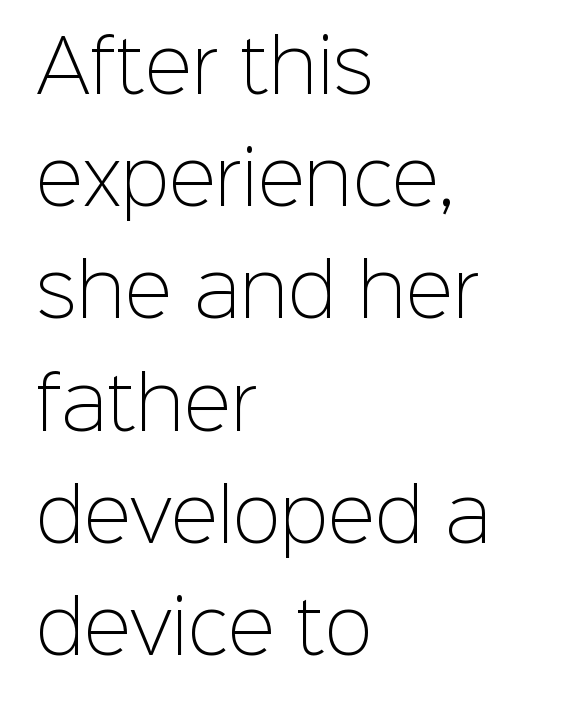
Q: Is the text bold? A: No.
Q: Is the text italic (slanted)? A: No, it is upright.
Q: Is the typeface a serif or a sans-serif typeface? A: Sans-serif.
Q: Is the text underlined? A: No.
Q: How is the paragraph aligned? A: Left-aligned.
Q: Is the spacing between letters normal or unusually wide? A: Normal.
Q: Is the spacing between lines tight, normal or loose? A: Normal.
Q: Width (condensed, normal, or wide)? A: Normal.
Q: Stroke contrast? A: Low.
Q: x-height? A: Medium.
Q: Monospaced? A: No.
